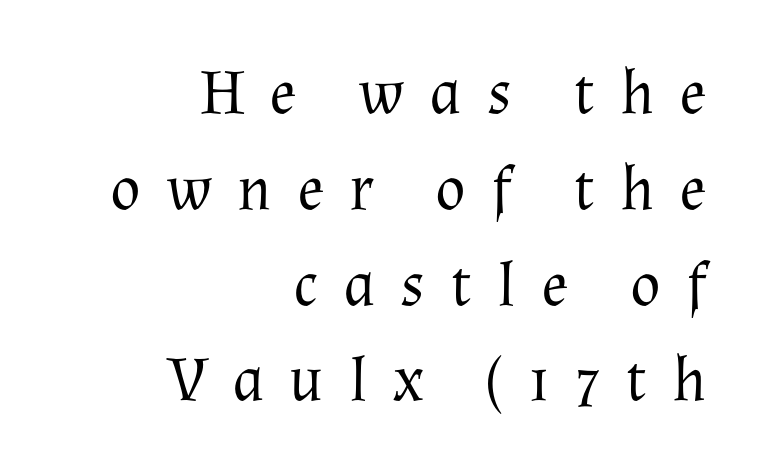
Vertically, the passage feels balanced, rows spaced as you'd expect. All the whitespace from short lines collects on the left. No italicization has been applied; the sample stays upright. Unlike a clean sans, this face finishes its strokes with serifs. The rendering inserts visible extra space after every character.
